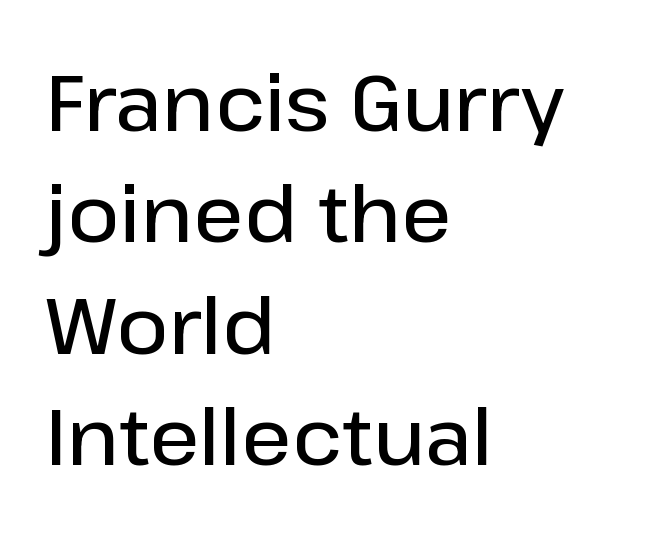
{"serif": "no", "italic": "no", "bold": "semi", "weight": "semibold", "width": "normal", "stroke_contrast": "low", "x_height": "medium", "monospaced": "no", "underline": "no", "align": "left", "line_spacing": "normal", "line_spacing_ratio": 1.41, "letter_spacing": "normal", "letter_spacing_em": 0.0, "glyph_px": 79}
